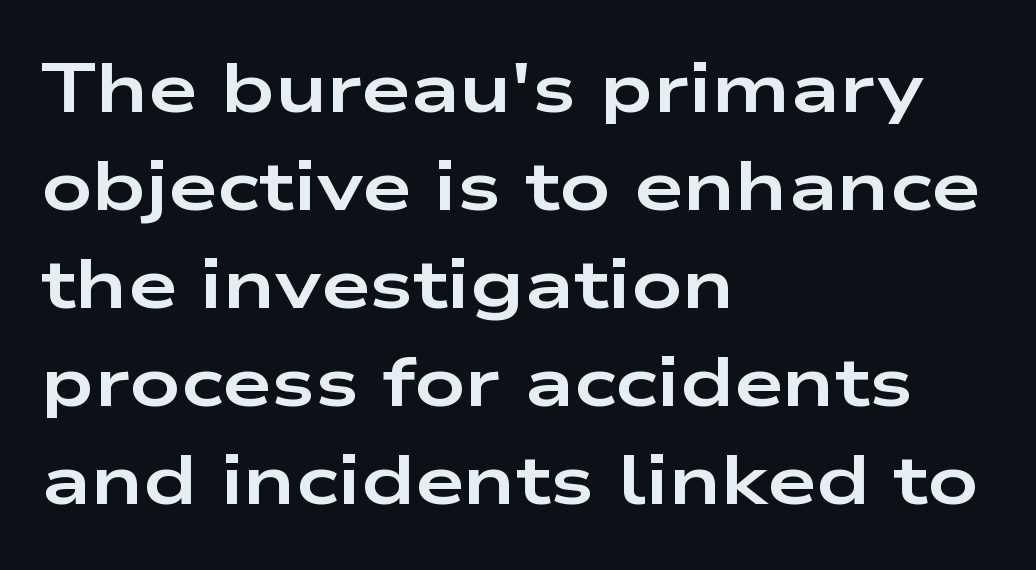
Q: Is the text bold? A: Yes.
Q: Is the text italic (slanted)? A: No, it is upright.
Q: Is the typeface a serif or a sans-serif typeface? A: Sans-serif.
Q: Is the text underlined? A: No.
Q: How is the paragraph aligned? A: Left-aligned.
Q: Is the spacing between letters normal or unusually wide? A: Normal.
Q: Is the spacing between lines tight, normal or loose? A: Normal.
Q: Width (condensed, normal, or wide)? A: Wide.
Q: Stroke contrast? A: Low.
Q: x-height? A: Medium.
Q: Monospaced? A: No.
